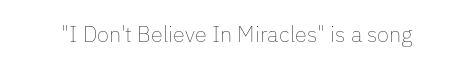
The image shows 22 px text type, upright; set normal letter spacing, not underlined.
